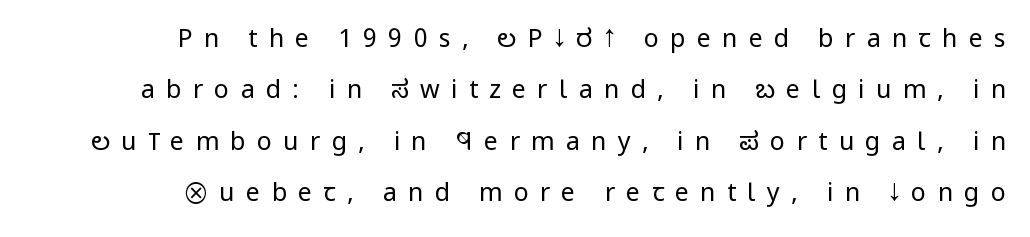
The weight tops out at a normal text grade. Typeset ragged left — the right edge is the straight one. Spacing between characters has been opened up far beyond the box default. The typography opts for an upright posture over an oblique one. Horizontal bands of white between lines are thick stripes. The space beneath each line is pristine and unruled.
